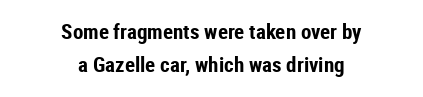
The image shows 21 px bold type, upright; set centered, normal line spacing (1.57x), normal letter spacing, not underlined.
